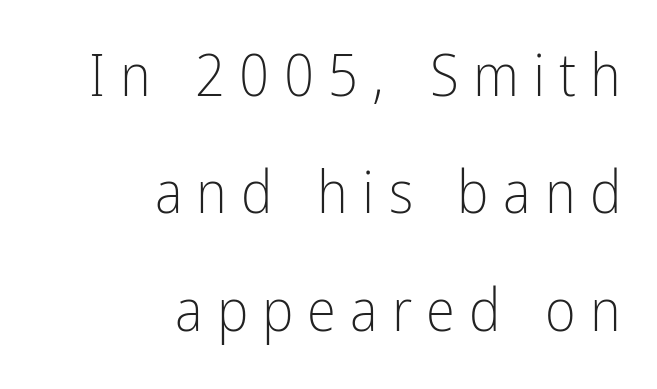
The image shows 59 px light, condensed sans-serif type, upright; set right-aligned, loose line spacing (1.99x), unusually wide letter spacing (+0.24 em), not underlined; low stroke contrast and a medium x-height.
